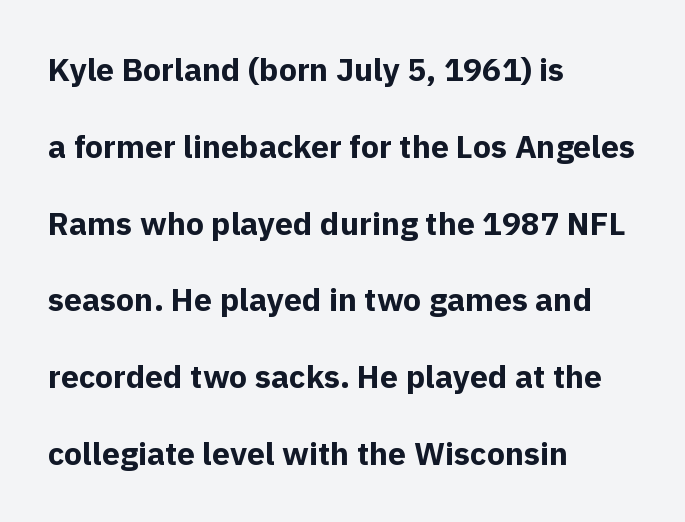
{"serif": "no", "italic": "no", "bold": "yes", "weight": "bold", "width": "normal", "x_height": "medium", "monospaced": "no", "underline": "no", "align": "left", "line_spacing": "loose", "line_spacing_ratio": 2.4, "letter_spacing": "normal", "letter_spacing_em": 0.0, "glyph_px": 32}
